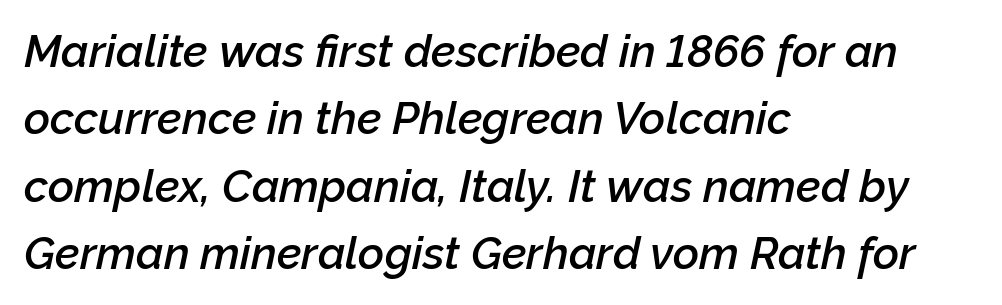
Italic: yes, the glyphs are oblique. Each row of text sits above clean, open space. The rendering uses natural spacing where letterforms have individual widths. Honestly, the letter spacing is just normal — you wouldn't notice it. This is moderately heavy type, rendered in semibold. This sample keeps an unexceptional amount of space between lines.
